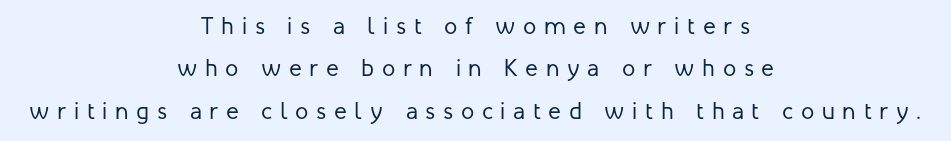
The image shows 24 px text type, upright; set centered, line spacing 1.77x, unusually wide letter spacing (+0.32 em), not underlined.
